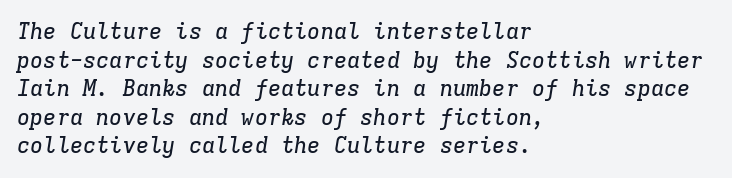
A classic flush-left, rag-right setting is used for this passage. The space directly below the letters is spotless. These lines sit exactly where default settings would place them. Italic: yes, the glyphs are oblique. Words appear dense and cohesive because spacing is normal.
